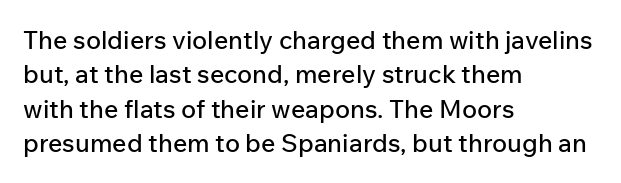
The image shows 25 px text type, upright; set left-aligned, normal line spacing (1.38x), normal letter spacing, not underlined.
